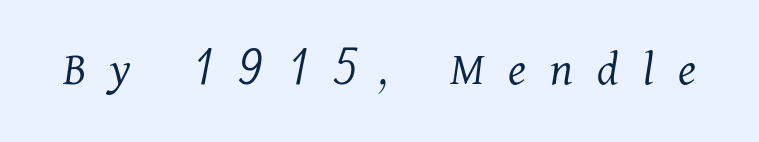
{"serif": "yes", "italic": "yes", "lean": "right", "slant_degrees": 11, "bold": "no", "weight": "light", "width": "normal", "stroke_contrast": "medium", "x_height": "medium", "monospaced": "no", "underline": "no", "letter_spacing": "wide", "letter_spacing_em": 0.48, "glyph_px": 50}
